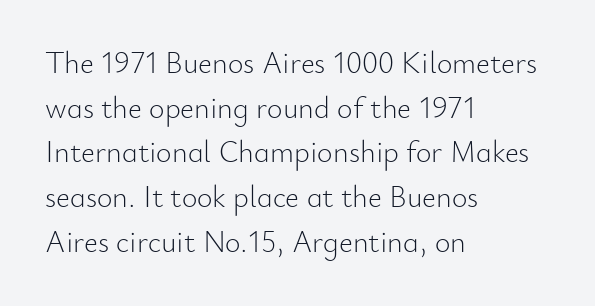
{"serif": "no", "italic": "no", "bold": "no", "weight": "light", "width": "normal", "stroke_contrast": "low", "x_height": "small", "monospaced": "no", "underline": "no", "align": "left", "line_spacing": "normal", "line_spacing_ratio": 1.49, "letter_spacing": "normal", "letter_spacing_em": 0.0, "glyph_px": 30}
